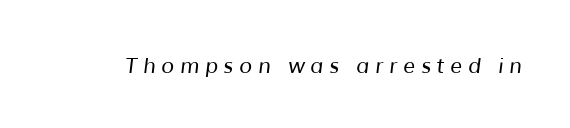
Is the type heavy? It reads as light-to-regular instead. Nobody drew a line under any word here. The horizontal fit of the characters is loose and conspicuously gappy.
